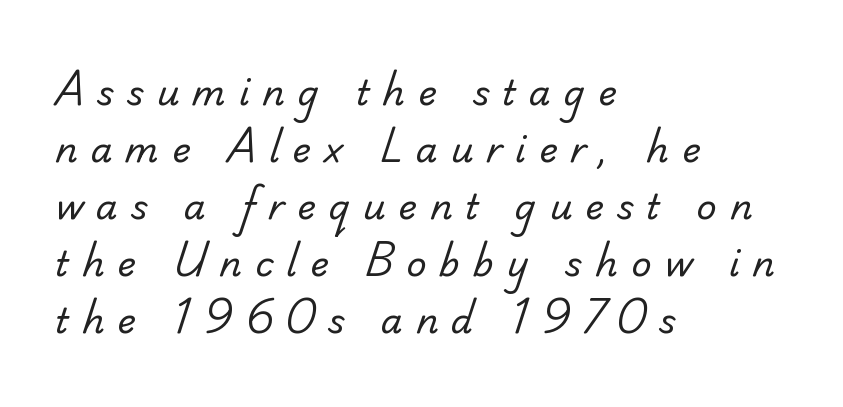
Q: Is the text bold? A: No.
Q: Is the typeface a serif or a sans-serif typeface? A: Sans-serif.
Q: Is the text underlined? A: No.
Q: How is the paragraph aligned? A: Left-aligned.
Q: Is the spacing between letters normal or unusually wide? A: Unusually wide.
Q: Is the spacing between lines tight, normal or loose? A: Normal.
Q: Width (condensed, normal, or wide)? A: Normal.
Q: Stroke contrast? A: Low.
Q: x-height? A: Small.
Q: Monospaced? A: No.
